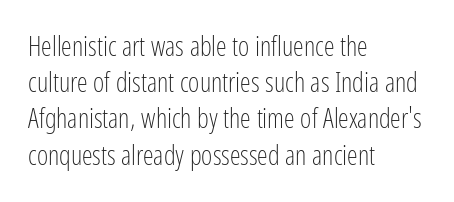
{"italic": "no", "bold": "no", "underline": "no", "align": "left", "line_spacing": "normal", "line_spacing_ratio": 1.34, "letter_spacing": "normal", "letter_spacing_em": 0.0, "glyph_px": 27}
